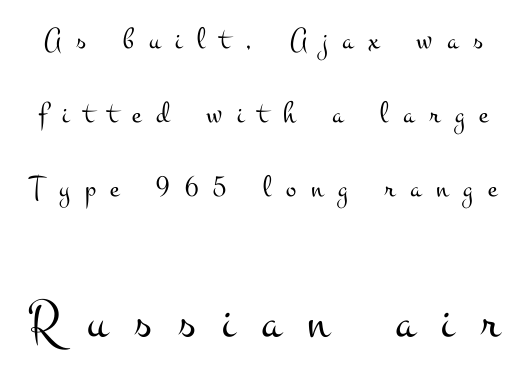
The rendering uses natural spacing where letterforms have individual widths. Two sizes are in play, and the larger belongs to the second block. The characters are drawn with everyday or finer stroke widths.
